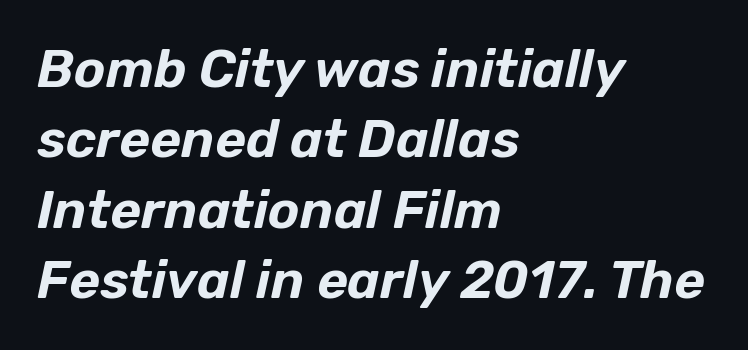
{"italic": "yes", "lean": "right", "slant_degrees": 12, "width": "normal", "stroke_contrast": "low", "x_height": "medium", "monospaced": "no", "underline": "no", "align": "left", "line_spacing": "normal", "line_spacing_ratio": 1.33, "letter_spacing": "normal", "letter_spacing_em": 0.0, "glyph_px": 53}
